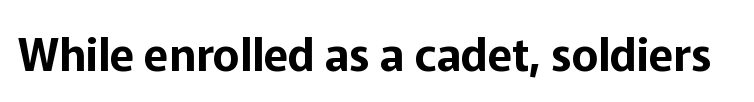
The image shows 45 px sans-serif type, upright; set normal letter spacing, not underlined; low stroke contrast and a medium x-height.
